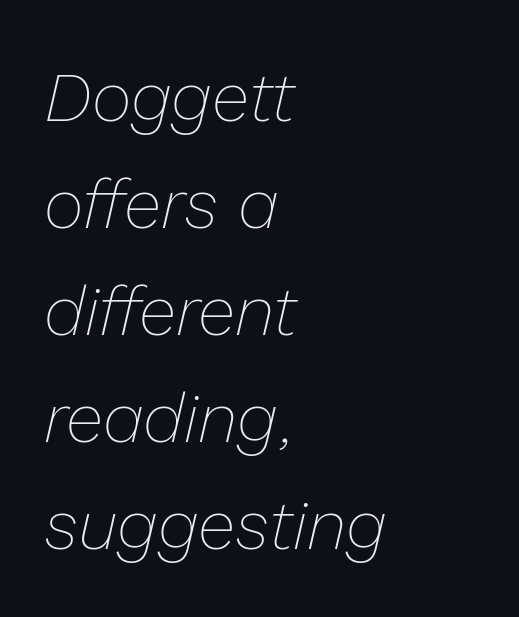
{"italic": "yes", "lean": "right", "slant_degrees": 13, "bold": "no", "weight": "thin", "width": "normal", "stroke_contrast": "low", "x_height": "medium", "monospaced": "no", "underline": "no", "align": "left", "line_spacing": "normal", "line_spacing_ratio": 1.55, "letter_spacing": "normal", "letter_spacing_em": 0.0, "glyph_px": 69}
